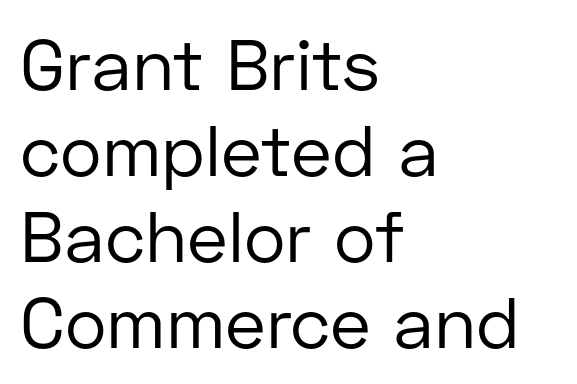
{"serif": "no", "italic": "no", "bold": "no", "weight": "regular", "width": "normal", "stroke_contrast": "low", "x_height": "medium", "monospaced": "no", "underline": "no", "align": "left", "line_spacing_ratio": 1.21, "letter_spacing": "normal", "letter_spacing_em": 0.0, "glyph_px": 71}
